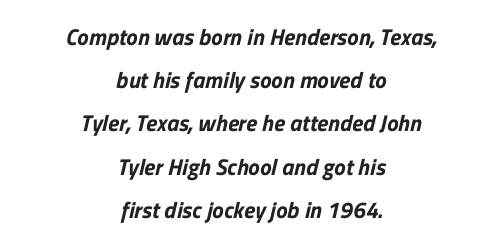
This rendering features lettering with no underline. These lines keep a tight, regular rhythm from letter to letter. Casual observation: everything's sitting right in the middle.
